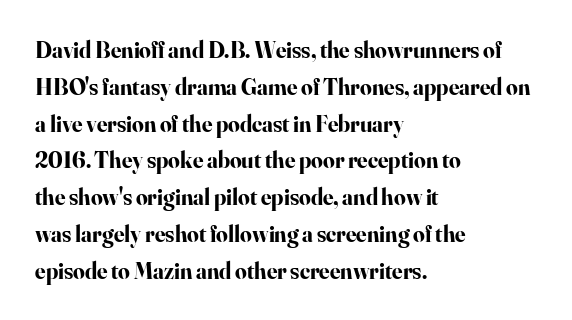
{"italic": "no", "bold": "yes", "underline": "no", "align": "left", "line_spacing": "normal", "line_spacing_ratio": 1.6, "letter_spacing": "normal", "letter_spacing_em": 0.0, "glyph_px": 23}
